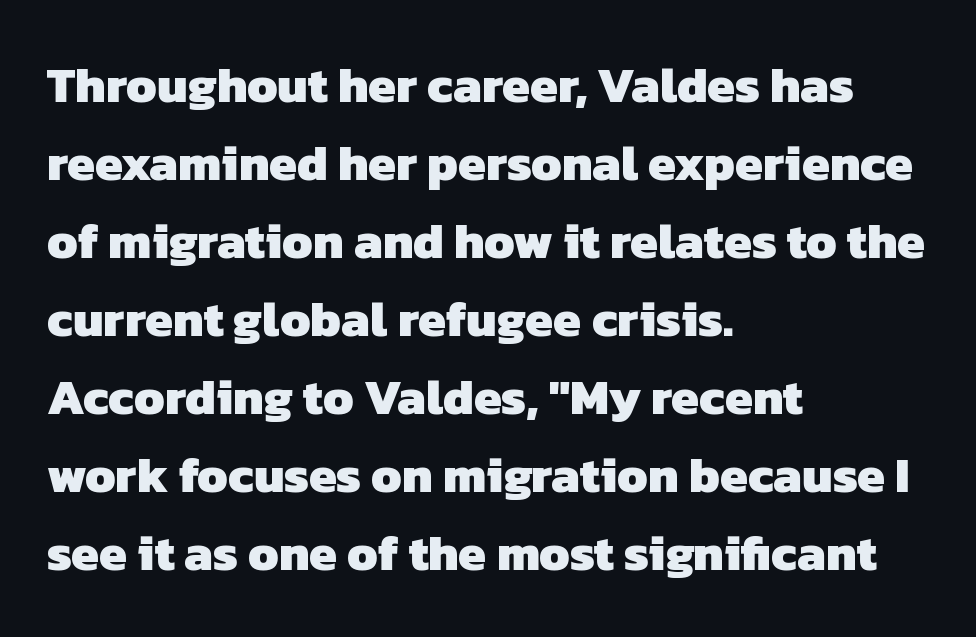
The image shows 50 px heavy sans-serif type; set left-aligned, normal line spacing (1.56x), normal letter spacing, not underlined; low stroke contrast and a medium x-height.
